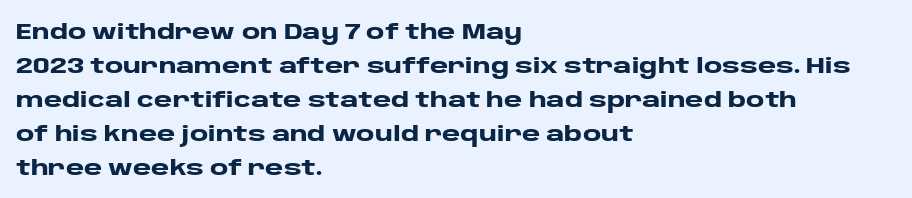
{"italic": "no", "bold": "yes", "underline": "no", "align": "left", "line_spacing": "normal", "line_spacing_ratio": 1.55, "letter_spacing": "normal", "letter_spacing_em": 0.0, "glyph_px": 22}
